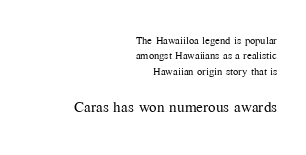
The image shows 20 px text type, upright; set right-aligned, tight line spacing (1.09x), normal letter spacing, not underlined; the second (bottom) block is 1.43x larger.
